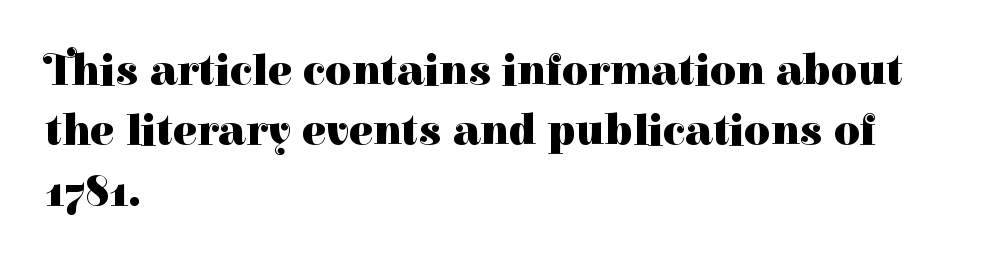
{"serif": "yes", "italic": "no", "bold": "yes", "weight": "heavy", "width": "normal", "stroke_contrast": "high", "x_height": "medium", "monospaced": "no", "underline": "no", "align": "left", "line_spacing": "normal", "line_spacing_ratio": 1.34, "letter_spacing": "normal", "letter_spacing_em": 0.0, "glyph_px": 45}
